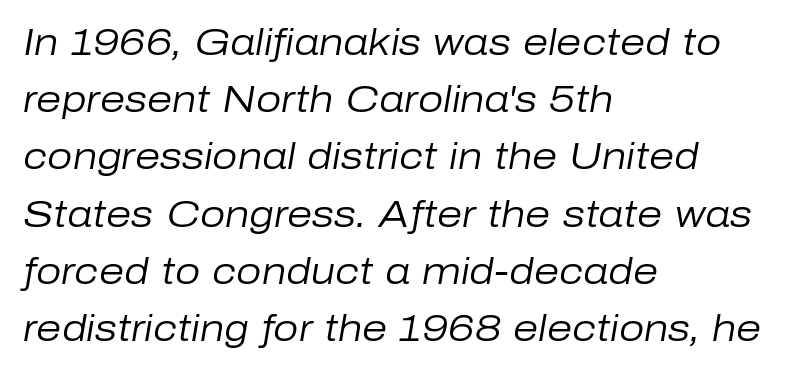
{"italic": "yes", "lean": "right", "slant_degrees": 10, "bold": "no", "weight": "regular", "width": "normal", "stroke_contrast": "low", "x_height": "medium", "monospaced": "no", "underline": "no", "align": "left", "line_spacing": "normal", "line_spacing_ratio": 1.59, "letter_spacing": "normal", "letter_spacing_em": 0.0, "glyph_px": 36}
